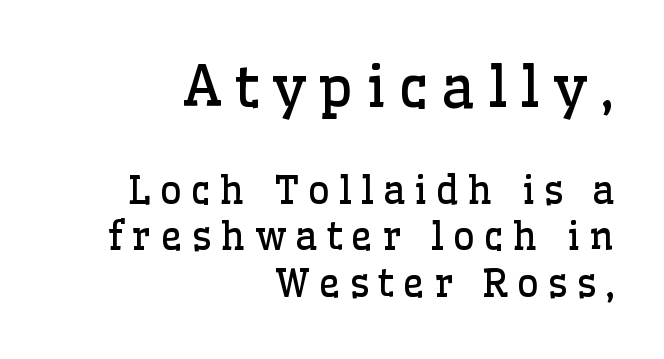
Compared with a typical body face, this is equally light or lighter still. Character size in the leading block exceeds that of the trailing block. Each letter's strokes conclude with small projecting serifs. Short note: letters widely spaced.
